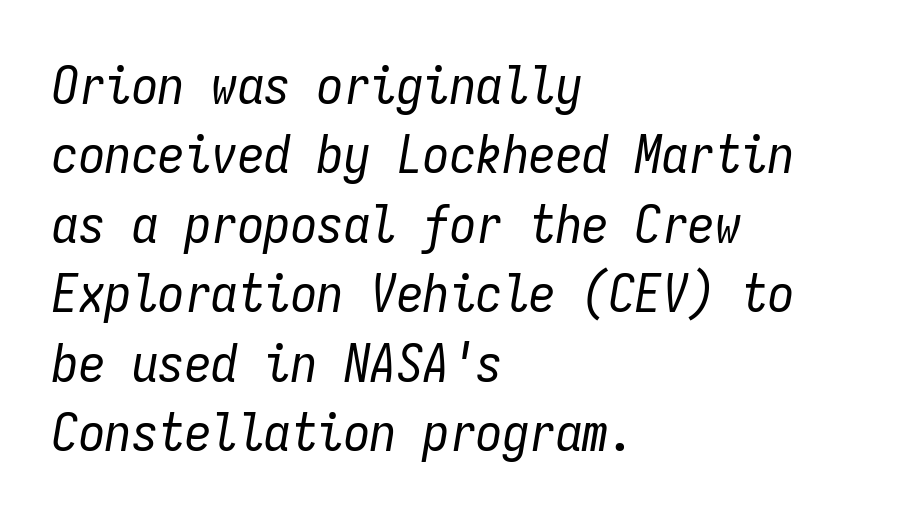
The passage shown is not underscored anywhere. These lines sit exactly where default settings would place them. In CSS terms this would be text-align: left. An italicized treatment has been applied to the whole sample. Think of a typewriter: that constant character pitch is what you see here.
